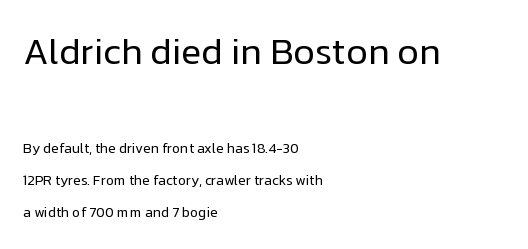
Q: Is the text bold? A: No.
Q: Is the text italic (slanted)? A: No, it is upright.
Q: Is the typeface a serif or a sans-serif typeface? A: Sans-serif.
Q: Is the text underlined? A: No.
Q: How is the paragraph aligned? A: Left-aligned.
Q: Is the spacing between letters normal or unusually wide? A: Normal.
Q: Is the spacing between lines tight, normal or loose? A: Loose.
Q: Which block of text is set in a larger size, the first (top) or the second (bottom)? A: The first (top) one.
Q: Width (condensed, normal, or wide)? A: Normal.
Q: Stroke contrast? A: Low.
Q: x-height? A: Medium.
Q: Monospaced? A: No.
